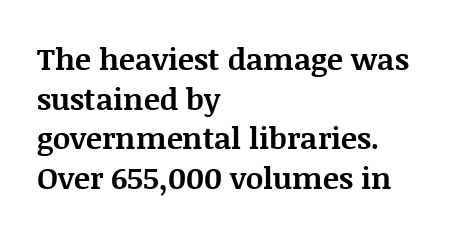
The image shows 30 px bold serif type, upright; set left-aligned, normal line spacing (1.32x), normal letter spacing, not underlined; medium stroke contrast and a large x-height.
